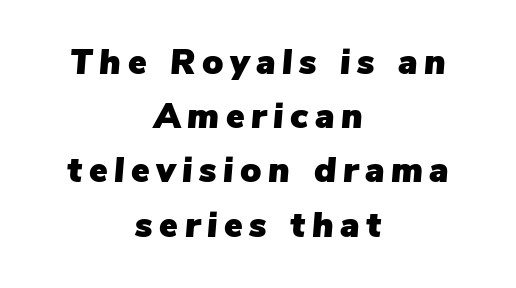
The image shows 35 px text type, italic (leaning right); set centered, normal line spacing (1.55x), not underlined; low stroke contrast and a medium x-height.
